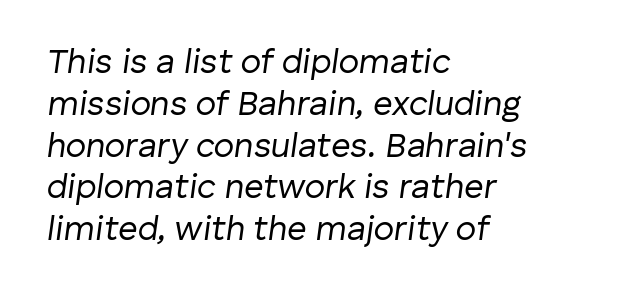
The image shows 34 px regular-weight type, italic (leaning right); set left-aligned, line spacing 1.23x, normal letter spacing, not underlined; low stroke contrast and a medium x-height.
